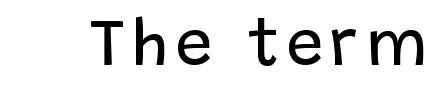
Each letter keeps its own natural width here, so spacing adapts to shape. Is this a heavy cut? Hardly; it is regular or lighter. The space beneath each line is pristine and unruled. A typesetter would label this face a sans. Ascenders rise straight up at ninety degrees.
